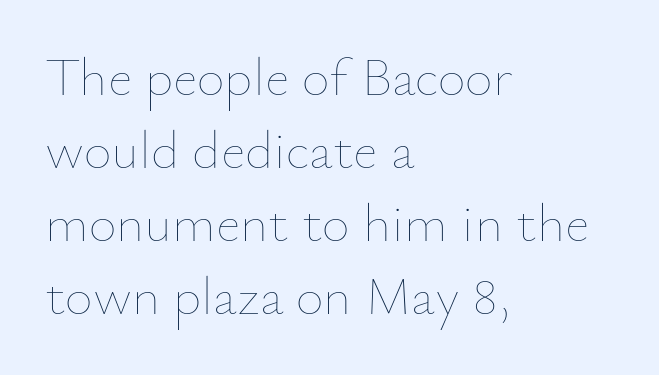
The image shows 54 px thin type, upright; set left-aligned, normal line spacing (1.35x), normal letter spacing, not underlined; low stroke contrast and a small x-height.
